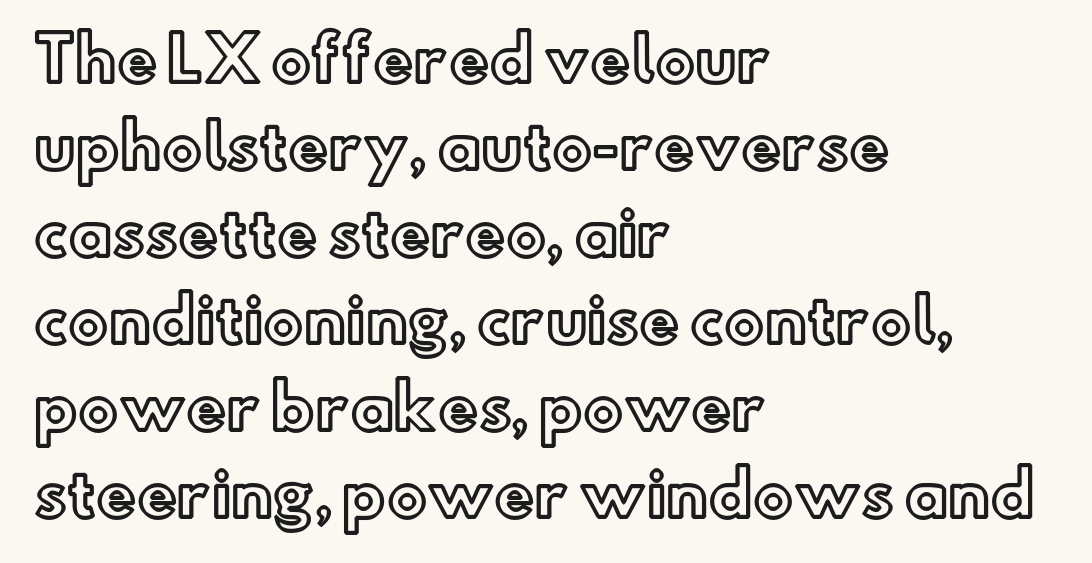
Q: Is the text italic (slanted)? A: No, it is upright.
Q: Is the text underlined? A: No.
Q: How is the paragraph aligned? A: Left-aligned.
Q: Is the spacing between letters normal or unusually wide? A: Normal.
Q: Is the spacing between lines tight, normal or loose? A: Normal.
Q: Width (condensed, normal, or wide)? A: Normal.
Q: x-height? A: Small.
Q: Monospaced? A: No.
